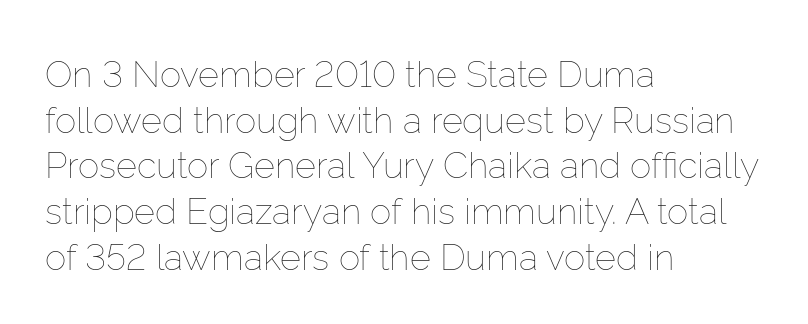
Glance below the letters and you will spot only blank space. No chunkiness to these letters — they're not bold. The paragraph has a hard left edge and a soft right edge. You could call the tracking neutral — neither tight nor loose. This sample keeps an unexceptional amount of space between lines.
